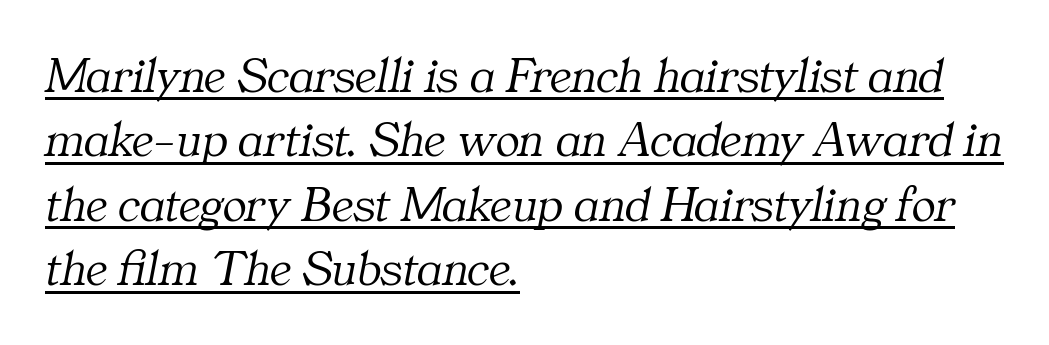
Q: Is the text bold? A: No.
Q: Is the text italic (slanted)? A: Yes, it leans right by about 11 degrees.
Q: Is the typeface a serif or a sans-serif typeface? A: Serif.
Q: Is the text underlined? A: Yes.
Q: How is the paragraph aligned? A: Left-aligned.
Q: Is the spacing between letters normal or unusually wide? A: Normal.
Q: Is the spacing between lines tight, normal or loose? A: Normal.
Q: Width (condensed, normal, or wide)? A: Normal.
Q: Stroke contrast? A: Medium.
Q: x-height? A: Medium.
Q: Monospaced? A: No.
